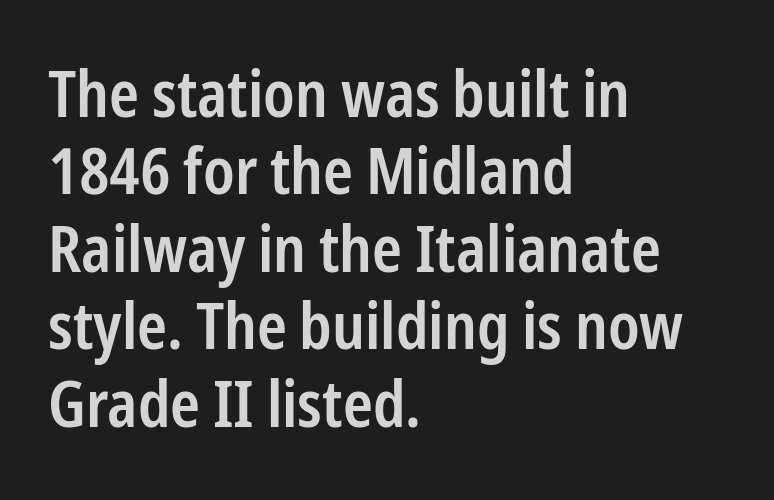
Q: Is the text bold? A: Semi-bold.
Q: Is the text italic (slanted)? A: No, it is upright.
Q: Is the typeface a serif or a sans-serif typeface? A: Sans-serif.
Q: Is the text underlined? A: No.
Q: How is the paragraph aligned? A: Left-aligned.
Q: Is the spacing between letters normal or unusually wide? A: Normal.
Q: Width (condensed, normal, or wide)? A: Condensed.
Q: Stroke contrast? A: Low.
Q: x-height? A: Medium.
Q: Monospaced? A: No.
